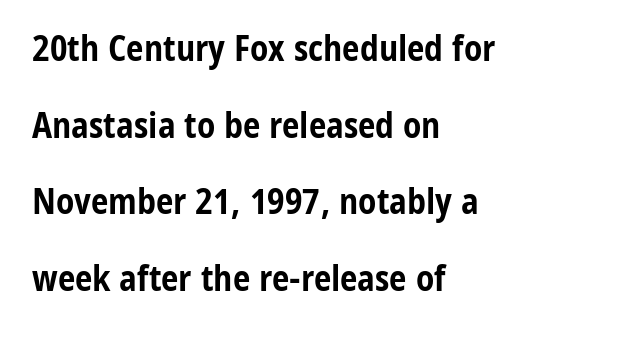
Is this a fixed-width face? No — the glyphs have proportional, varying widths. This is heavy type, rendered in bold. No word sits above an underline. Nothing unusual about the tracking: characters are spaced as the font intends. Notice the wide empty band between every row — that's loose leading. Nope, no serifs anywhere on these letters.
